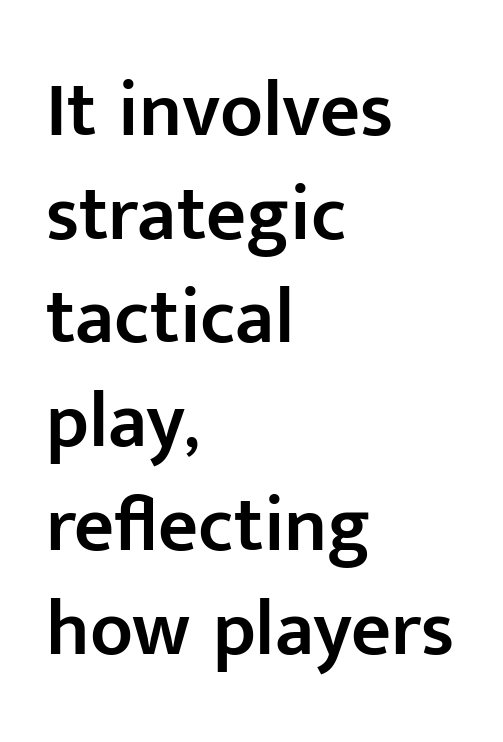
The image shows 78 px semibold sans-serif type, upright; set left-aligned, normal line spacing (1.33x), normal letter spacing, not underlined; low stroke contrast and a medium x-height.
